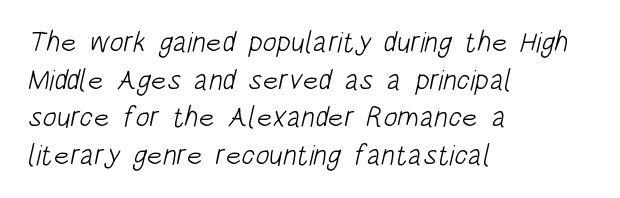
The image shows 29 px light, condensed sans-serif type; set left-aligned, normal line spacing (1.3x), normal letter spacing, not underlined; low stroke contrast and a large x-height.
